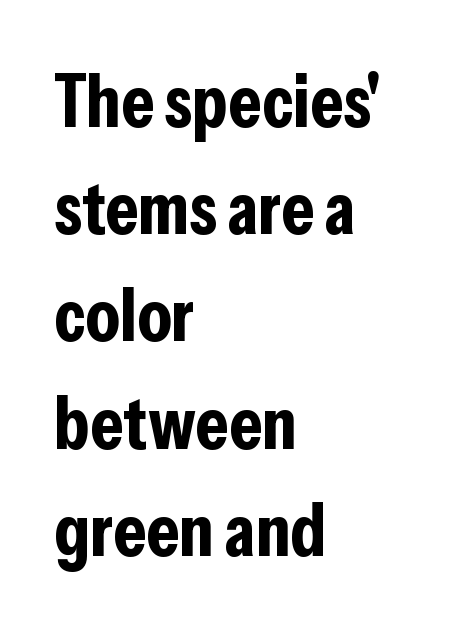
Tall strokes in this sample are plumb rather than angled. The face used here has the dense, thick strokes of a bold. This rendering uses left alignment, leaving the right contour irregular. In terms of letterform style, serifs are entirely absent. Each letter keeps its own natural width here, so spacing adapts to shape.
